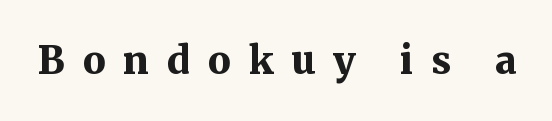
Does extra space separate the letters? Yes, quite a lot of it. The typesetting leans heavy: a genuine bold. The specimen reads as upright at a glance. Underline: absent.
